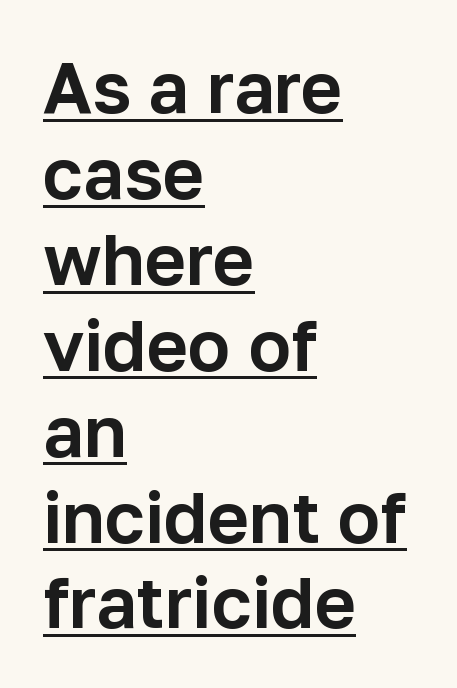
{"serif": "no", "italic": "no", "width": "normal", "stroke_contrast": "low", "x_height": "medium", "monospaced": "no", "underline": "yes", "align": "left", "line_spacing_ratio": 1.21, "letter_spacing": "normal", "letter_spacing_em": 0.0, "glyph_px": 71}
